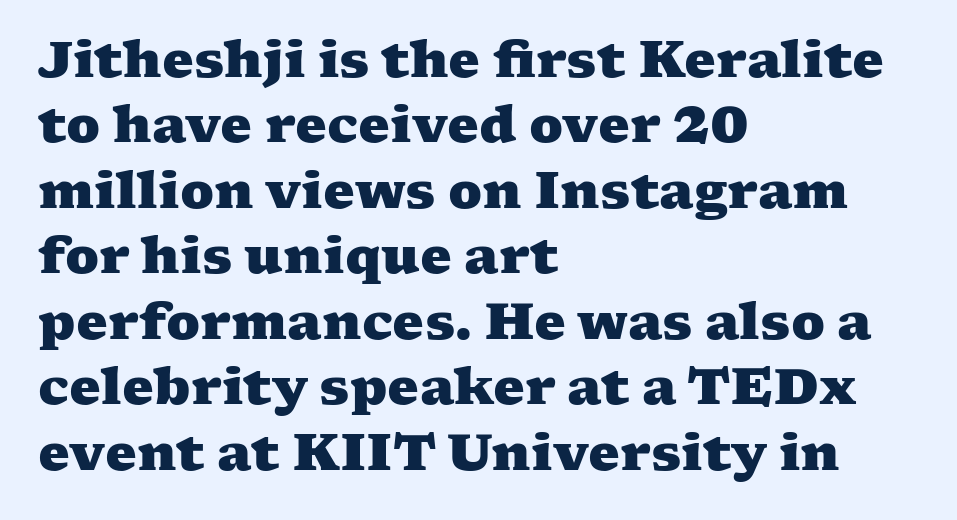
Do the characters align in a grid? No, the font is proportional. Yep, those are serifs on the letters. Tracking value appears to be zero — textbook default spacing. Honestly, there is no underline to notice here at all.
